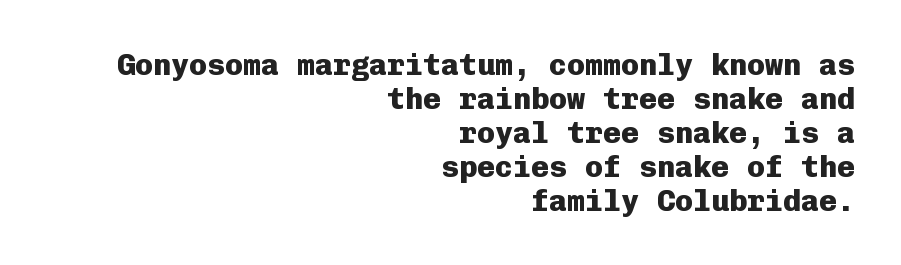
The image shows 30 px heavy sans-serif type, upright, monospaced; set right-aligned, tight line spacing (1.13x), normal letter spacing, not underlined; low stroke contrast and a medium x-height.
